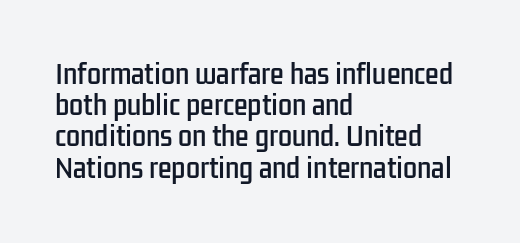
The image shows 25 px text type, upright; set left-aligned, normal line spacing (1.25x), normal letter spacing, not underlined.
